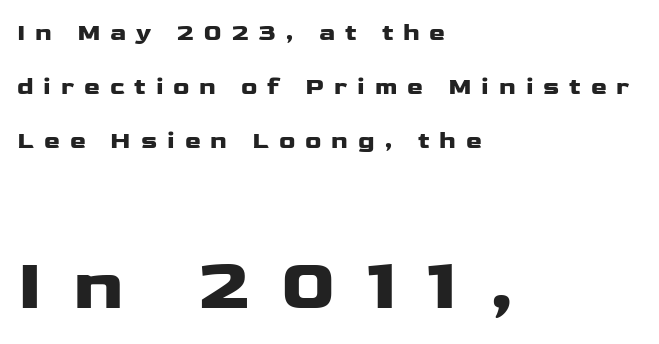
{"serif": "no", "italic": "no", "width": "wide", "stroke_contrast": "low", "x_height": "medium", "monospaced": "no", "underline": "no", "align": "left", "line_spacing": "loose", "line_spacing_ratio": 2.26, "letter_spacing": "wide", "letter_spacing_em": 0.41, "larger_block": "second", "size_ratio": 3.04, "glyph_px": 73}
